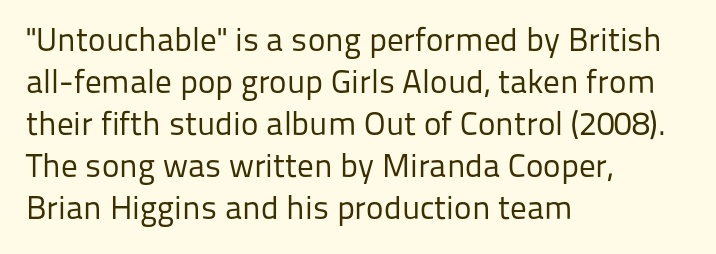
Is the letter spacing exaggerated? No — it looks like the ordinary default. A clean baseline with only descenders dipping below it. The face used here is a sans, in the tradition of grotesques and geometrics. Caption: face not bold, strokes unweighted. This sample is left-justified, so line endings fall wherever the words run out. Notice how descenders clear the ascenders below comfortably — that's standard leading.
